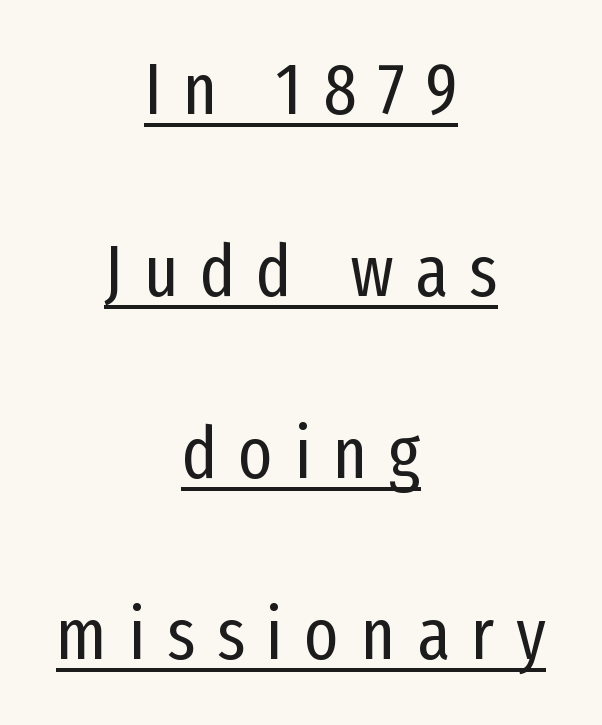
The image shows 73 px regular-weight, condensed sans-serif type, upright; set centered, loose line spacing (2.49x), unusually wide letter spacing (+0.29 em), underlined; low stroke contrast and a medium x-height.
